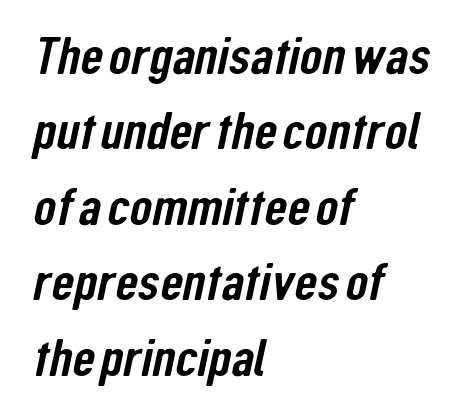
What stands out about the letter spacing? Nothing — it is the standard amount. Grotesque or geometric, the face here clearly has no serifs. Here the designer chose a conventional face with non-uniform glyph widths. Line beginnings align vertically; line endings do not.
